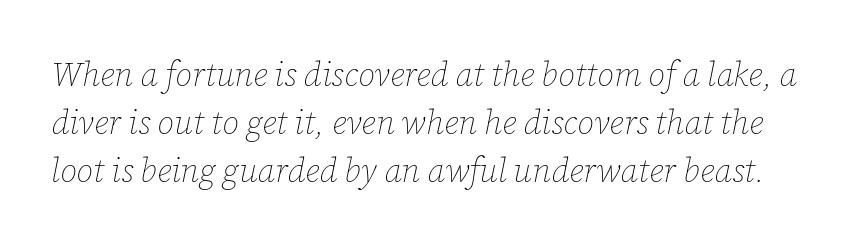
The passage shown leans; its letterforms are oblique. No extra tracking has been applied to these lines. The face used here is proportionally spaced, like ordinary book or web type. Leading: standard. The zone under the glyphs is completely vacant. These glyphs show unthickened strokes, regular width or finer.
